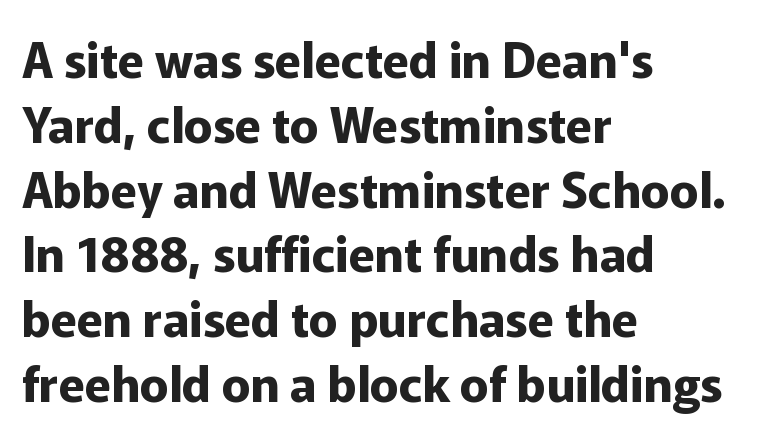
Q: Is the text bold? A: Yes.
Q: Is the text italic (slanted)? A: No, it is upright.
Q: Is the typeface a serif or a sans-serif typeface? A: Sans-serif.
Q: Is the text underlined? A: No.
Q: How is the paragraph aligned? A: Left-aligned.
Q: Is the spacing between letters normal or unusually wide? A: Normal.
Q: Is the spacing between lines tight, normal or loose? A: Normal.
Q: Width (condensed, normal, or wide)? A: Normal.
Q: Stroke contrast? A: Low.
Q: x-height? A: Medium.
Q: Monospaced? A: No.
